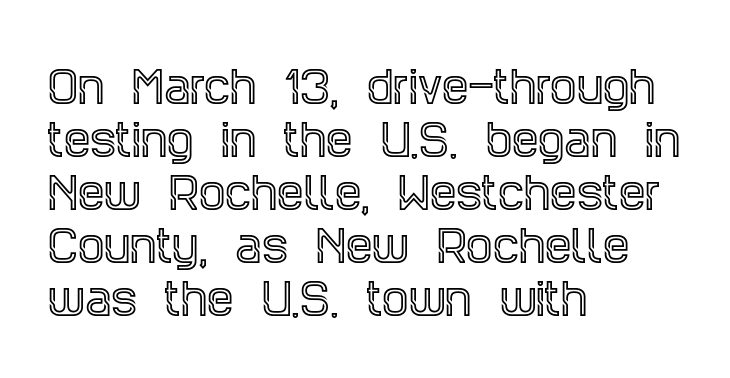
Q: Is the text italic (slanted)? A: No, it is upright.
Q: Is the typeface a serif or a sans-serif typeface? A: Serif.
Q: Is the text underlined? A: No.
Q: How is the paragraph aligned? A: Left-aligned.
Q: Is the spacing between letters normal or unusually wide? A: Normal.
Q: Is the spacing between lines tight, normal or loose? A: Normal.
Q: Width (condensed, normal, or wide)? A: Condensed.
Q: x-height? A: Large.
Q: Monospaced? A: No.
